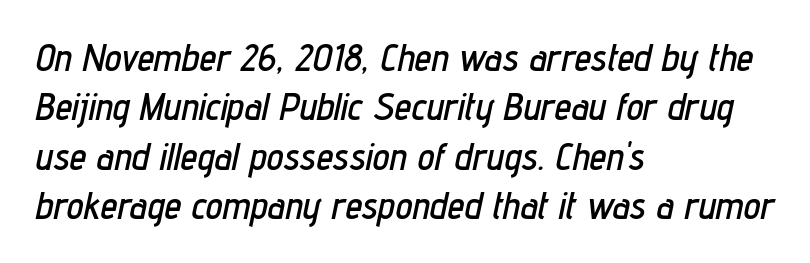
The image shows 38 px condensed type, italic (leaning right); set left-aligned, normal line spacing (1.3x), normal letter spacing, not underlined; low stroke contrast and a medium x-height.
